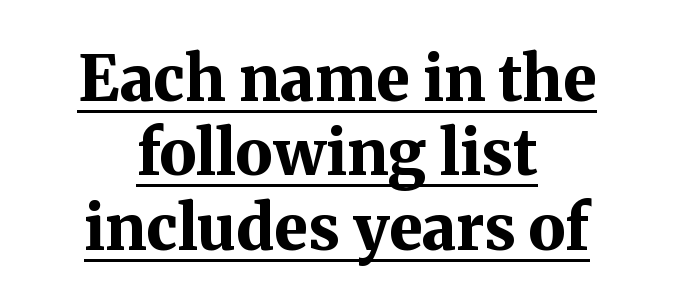
{"serif": "yes", "italic": "no", "bold": "yes", "weight": "bold", "width": "normal", "stroke_contrast": "medium", "x_height": "medium", "monospaced": "no", "underline": "yes", "align": "center", "line_spacing_ratio": 1.2, "letter_spacing": "normal", "letter_spacing_em": 0.0, "glyph_px": 62}
